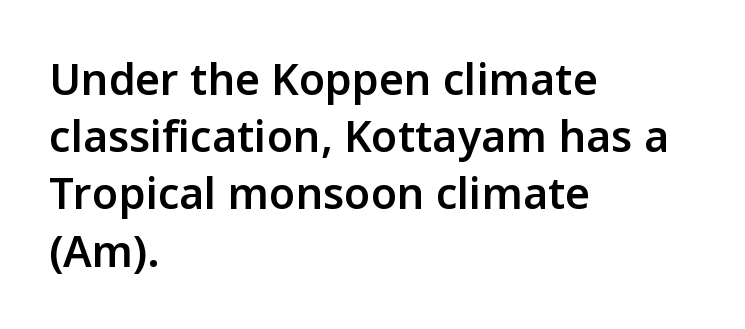
The image shows 43 px semibold sans-serif type, upright; set left-aligned, normal line spacing (1.33x), normal letter spacing, not underlined; low stroke contrast and a medium x-height.
